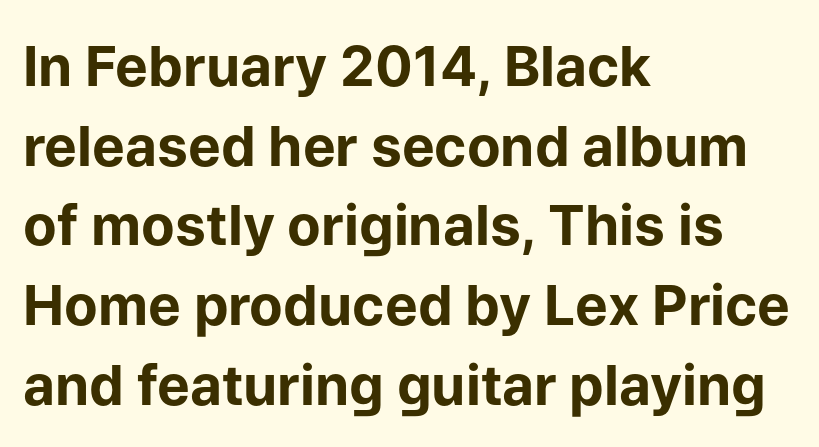
The image shows 55 px bold sans-serif type, upright; set left-aligned, normal line spacing (1.45x), normal letter spacing, not underlined; low stroke contrast and a medium x-height.
